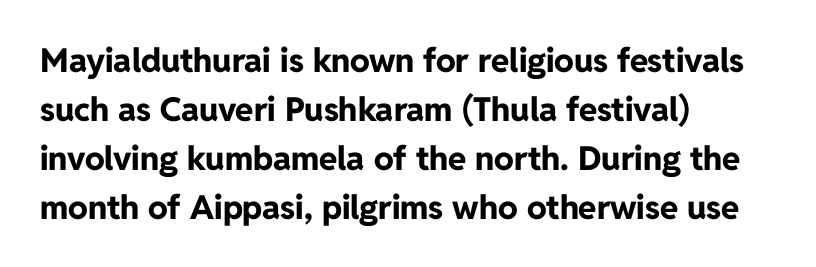
{"serif": "no", "italic": "no", "bold": "yes", "weight": "bold", "width": "normal", "stroke_contrast": "low", "x_height": "medium", "monospaced": "no", "underline": "no", "align": "left", "line_spacing": "normal", "line_spacing_ratio": 1.48, "letter_spacing": "normal", "letter_spacing_em": 0.0, "glyph_px": 33}
